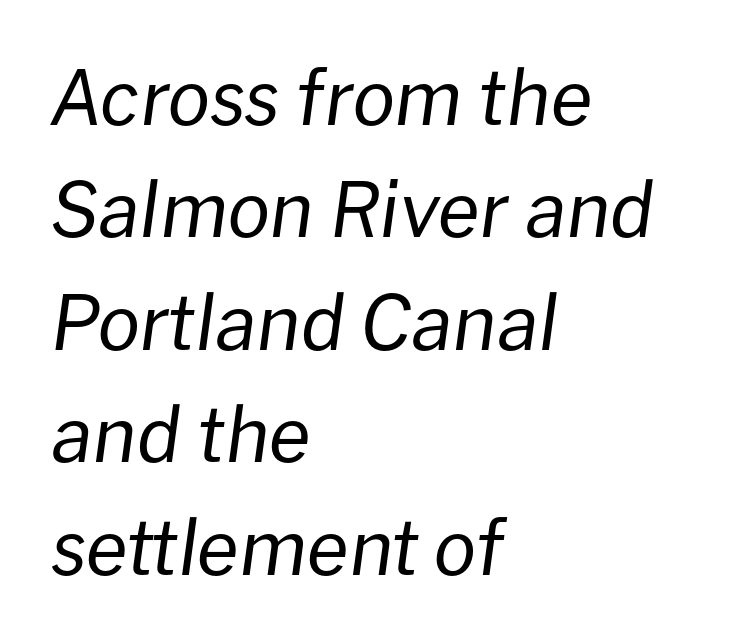
Q: Is the text bold? A: No.
Q: Is the text italic (slanted)? A: Yes, it leans right by about 8 degrees.
Q: Is the text underlined? A: No.
Q: How is the paragraph aligned? A: Left-aligned.
Q: Is the spacing between letters normal or unusually wide? A: Normal.
Q: Is the spacing between lines tight, normal or loose? A: Normal.
Q: Width (condensed, normal, or wide)? A: Normal.
Q: Stroke contrast? A: Low.
Q: x-height? A: Medium.
Q: Monospaced? A: No.
